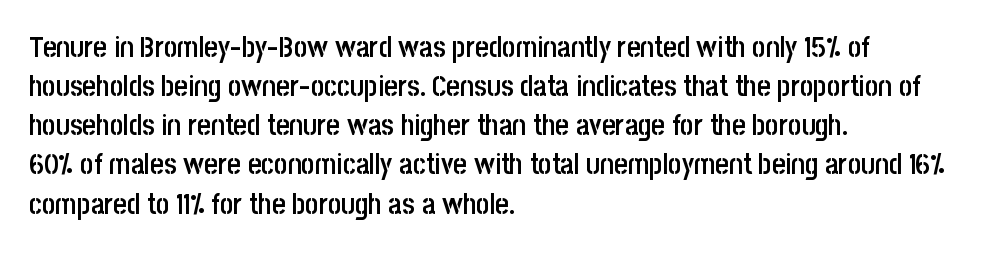
The font is running at a semibold setting, under full bold. Character widths vary here, with narrow letters taking less room than wide ones. The paragraph has a hard left edge and a soft right edge. Reading down the column, the eye jumps a familiar distance to each next line. Look at the tracking — it's just the regular setting, nothing added.
